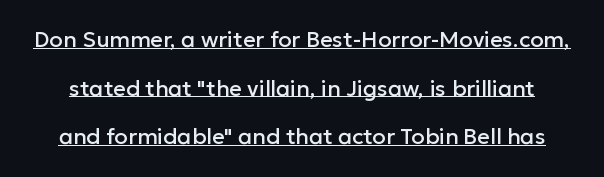
{"italic": "no", "underline": "yes", "line_spacing": "loose", "line_spacing_ratio": 2.21, "letter_spacing": "normal", "letter_spacing_em": 0.0, "glyph_px": 22}
